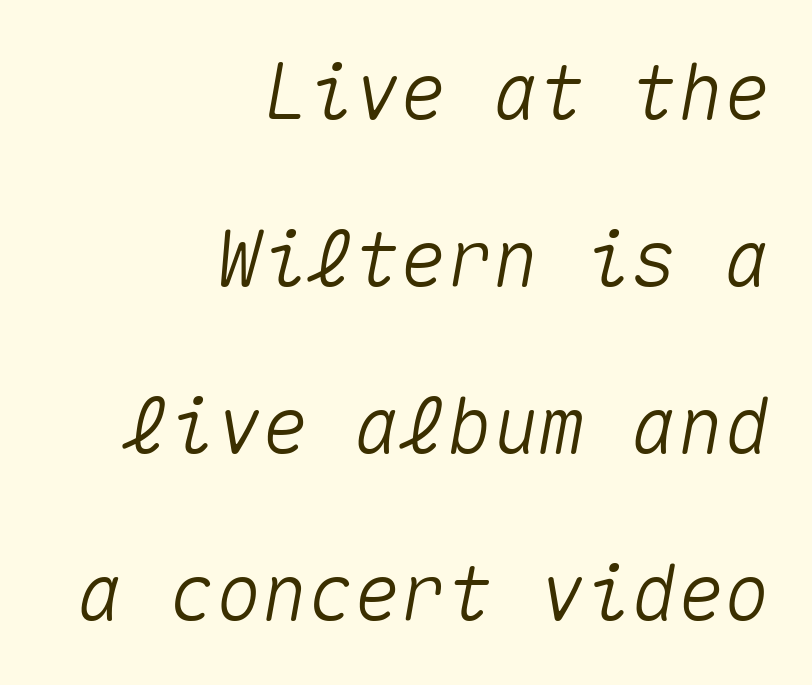
{"italic": "yes", "lean": "right", "slant_degrees": 10, "width": "normal", "stroke_contrast": "medium", "x_height": "medium", "monospaced": "yes", "underline": "no", "align": "right", "line_spacing": "loose", "line_spacing_ratio": 2.17, "letter_spacing": "normal", "letter_spacing_em": 0.0, "glyph_px": 77}
